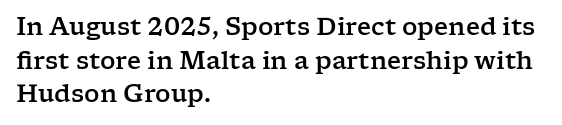
The image shows 24 px text type, upright; set left-aligned, normal line spacing (1.4x), normal letter spacing, not underlined.
